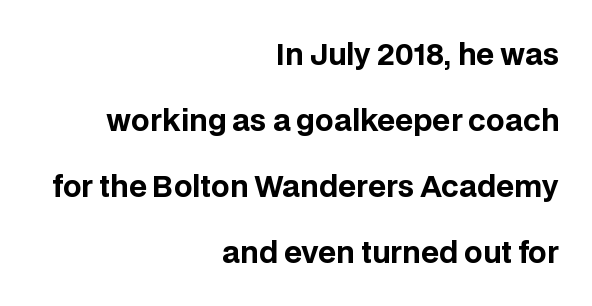
Character widths vary here, with narrow letters taking less room than wide ones. The rendering shows plain stroke endings on the letterforms — a sans-serif design. The string is rendered with underlining switched off. This rendering leaves character spacing at its baseline value. Does the leading feel generous? Absolutely, it's lavish. Strokes here are thick enough to call this a true bold.
